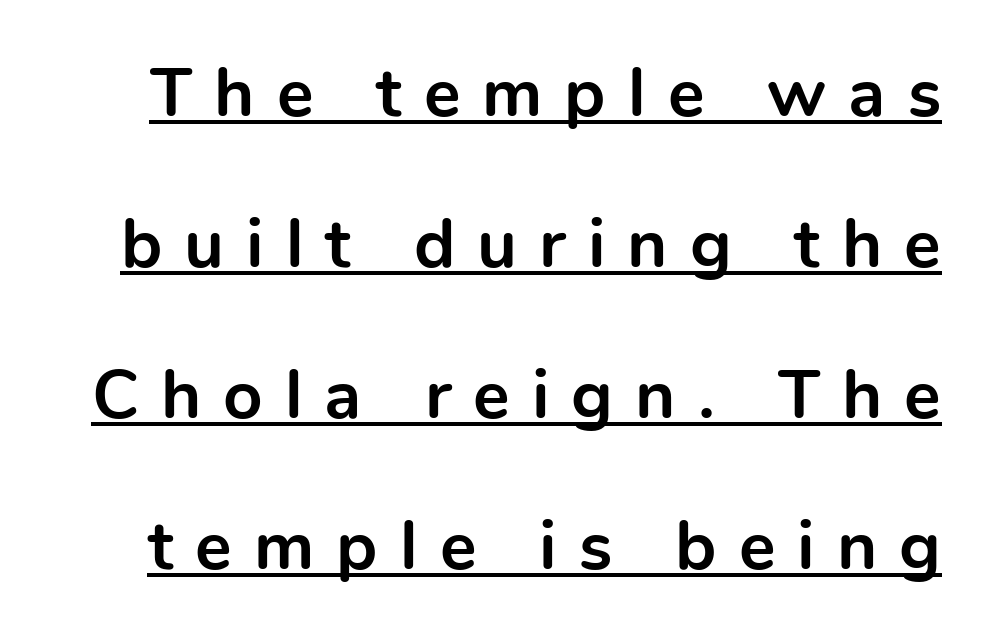
What kind of face is this? One without serifs — a sans. These lines were composed using upright roman letters. I'd describe the lettering as bold — thick and assertive. This rendering features underlined lettering. Vertically, the passage feels expansive, rows floating well apart.
